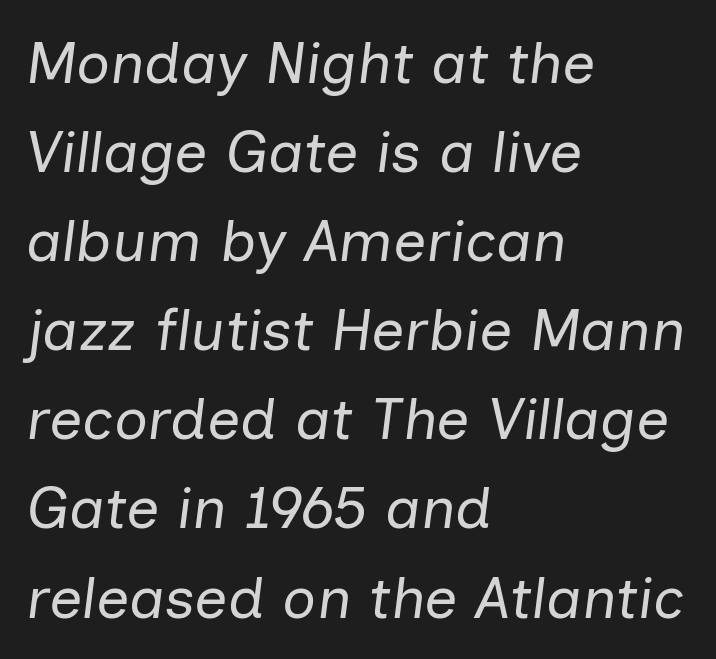
Normally led — the rows are evenly, conventionally spaced. Each stroke keeps to a modest, everyday thickness or less. Note the varied advance widths — an 'i' is clearly narrower than an 'm'. Caption: multi-line text, flush left, ragged right. Is the letter spacing exaggerated? No — it looks like the ordinary default.
